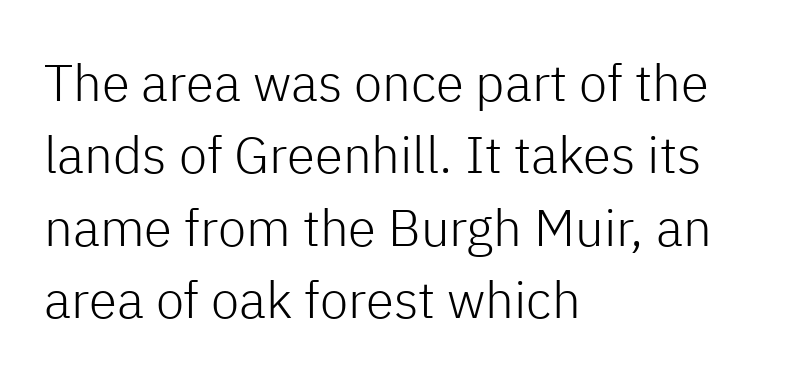
{"serif": "no", "italic": "no", "bold": "no", "weight": "light", "width": "normal", "stroke_contrast": "low", "x_height": "medium", "monospaced": "no", "underline": "no", "align": "left", "line_spacing": "normal", "line_spacing_ratio": 1.42, "letter_spacing": "normal", "letter_spacing_em": 0.0, "glyph_px": 51}
